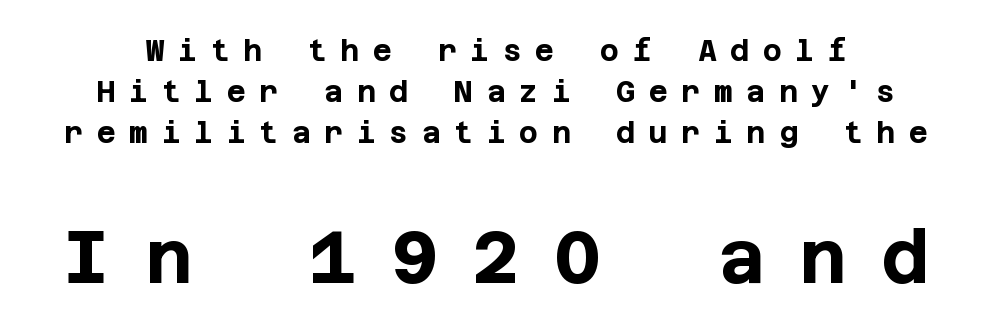
{"serif": "no", "italic": "no", "bold": "yes", "weight": "bold", "width": "normal", "stroke_contrast": "low", "x_height": "large", "underline": "no", "line_spacing": "normal", "line_spacing_ratio": 1.41, "letter_spacing": "wide", "letter_spacing_em": 0.47, "larger_block": "second", "size_ratio": 2.52, "glyph_px": 73}
